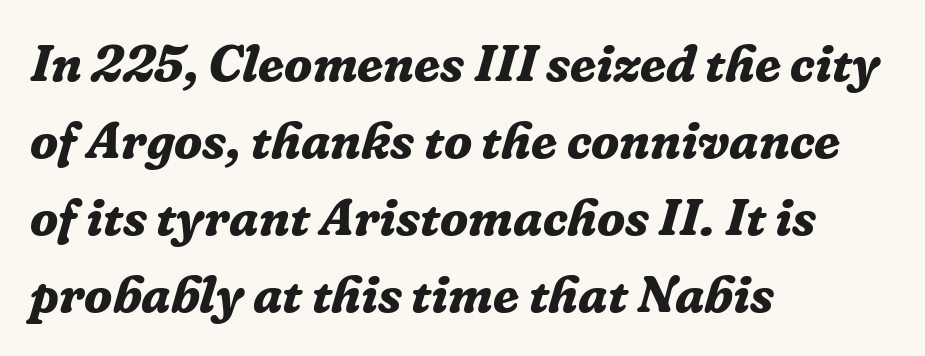
{"serif": "yes", "italic": "yes", "lean": "right", "slant_degrees": 16, "bold": "yes", "weight": "bold", "width": "normal", "stroke_contrast": "low", "x_height": "medium", "monospaced": "no", "underline": "no", "align": "left", "line_spacing": "normal", "line_spacing_ratio": 1.48, "letter_spacing": "normal", "letter_spacing_em": 0.0, "glyph_px": 52}
